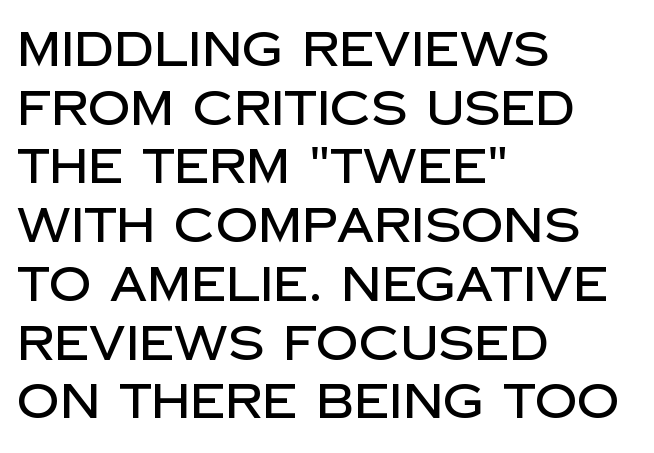
The image shows 47 px sans-serif type, upright; set left-aligned, normal line spacing (1.25x), normal letter spacing, not underlined; low stroke contrast and a large x-height.
